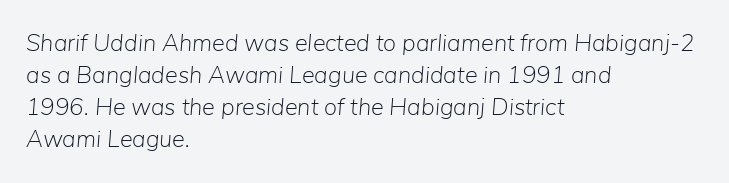
The image shows 24 px text type, italic (leaning right); set left-aligned, normal line spacing (1.34x), normal letter spacing, not underlined.
